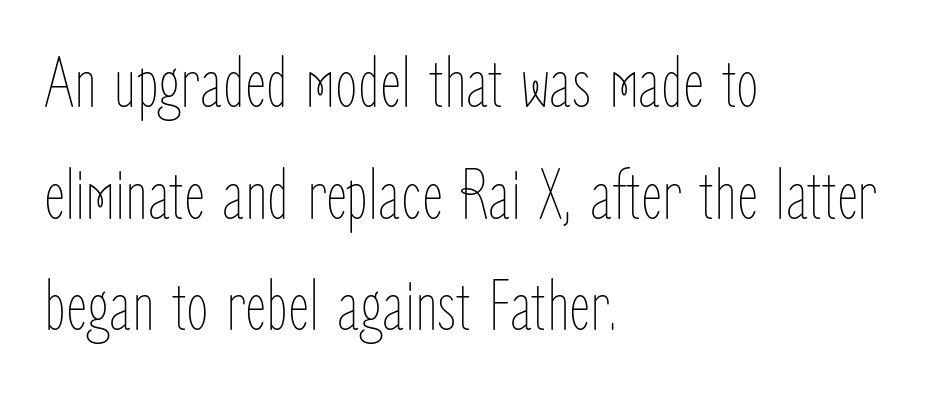
The image shows 73 px thin, condensed type, upright; set left-aligned, normal line spacing (1.53x), normal letter spacing, not underlined; low stroke contrast and a medium x-height.
